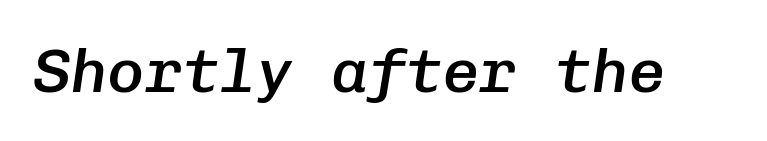
The baseline area is clear. What weight is shown? A semibold, between regular and bold. Emphasis-style slanted type is in use. These lines are rendered in a fixed-pitch font. A typesetter would call this zero additional tracking.
